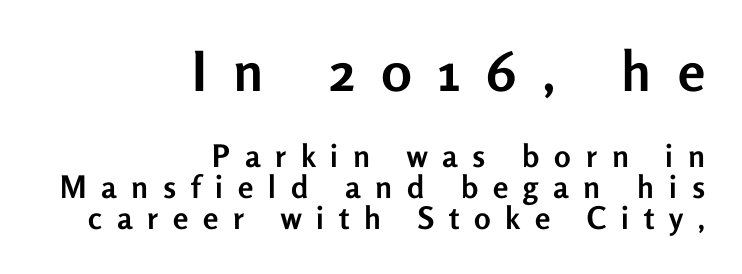
{"serif": "no", "italic": "no", "bold": "yes", "weight": "semibold", "width": "normal", "stroke_contrast": "low", "x_height": "medium", "monospaced": "no", "underline": "no", "align": "right", "line_spacing": "tight", "line_spacing_ratio": 1.0, "letter_spacing": "wide", "letter_spacing_em": 0.48, "larger_block": "first", "size_ratio": 1.77, "glyph_px": 55}
